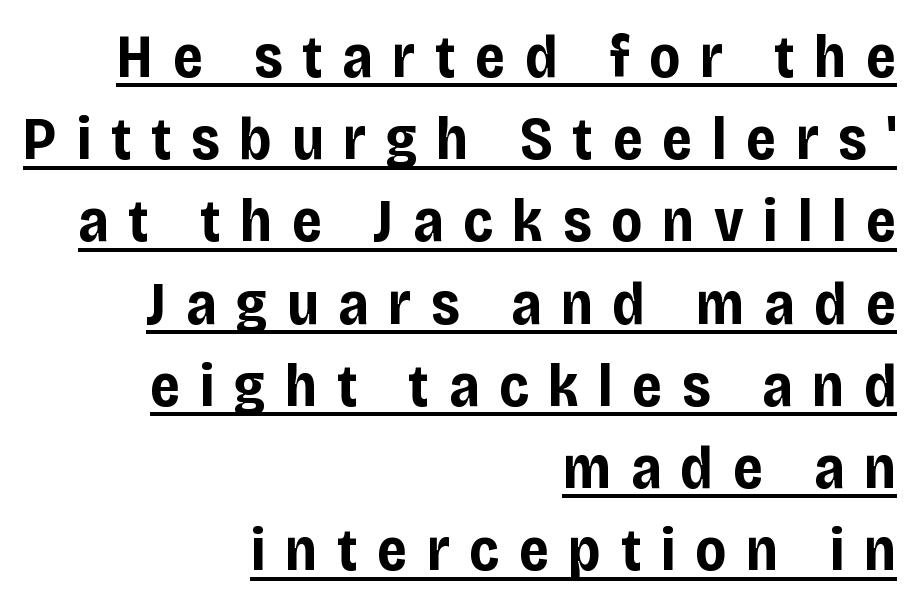
{"serif": "no", "italic": "no", "bold": "yes", "weight": "bold", "width": "condensed", "stroke_contrast": "low", "x_height": "large", "monospaced": "no", "underline": "yes", "align": "right", "line_spacing": "normal", "line_spacing_ratio": 1.37, "letter_spacing": "wide", "letter_spacing_em": 0.33, "glyph_px": 60}
